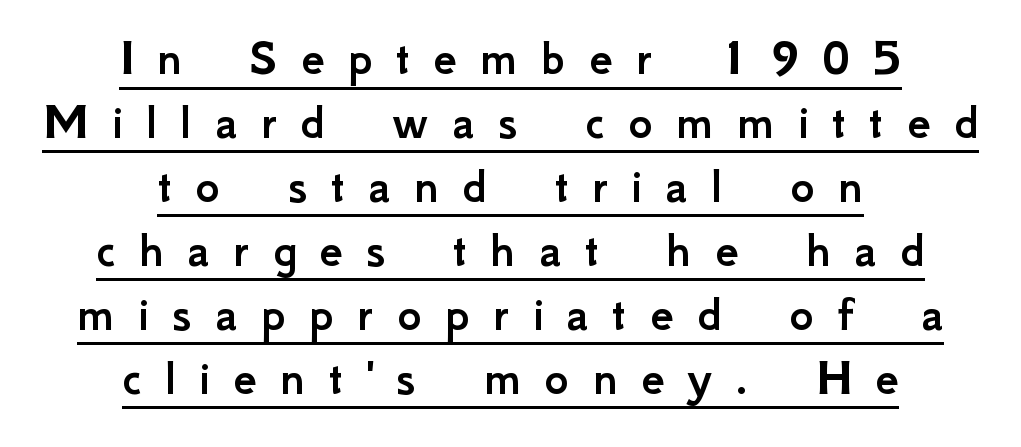
The image shows 52 px sans-serif type, upright; set centered, line spacing 1.23x, unusually wide letter spacing (+0.45 em), underlined; low stroke contrast and a small x-height.
